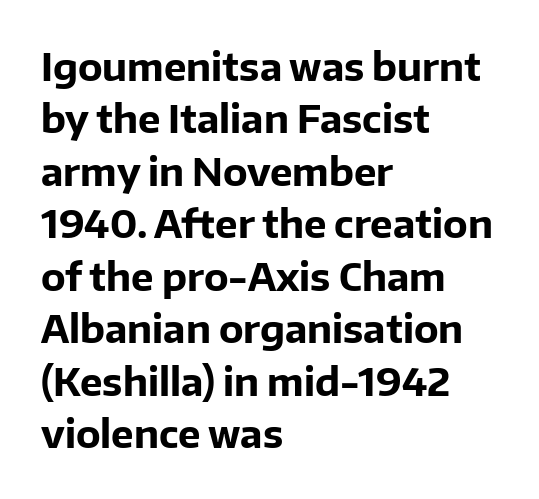
{"serif": "no", "italic": "no", "bold": "yes", "weight": "bold", "width": "normal", "stroke_contrast": "low", "x_height": "medium", "monospaced": "no", "underline": "no", "align": "left", "line_spacing": "normal", "line_spacing_ratio": 1.38, "letter_spacing": "normal", "letter_spacing_em": 0.0, "glyph_px": 38}
